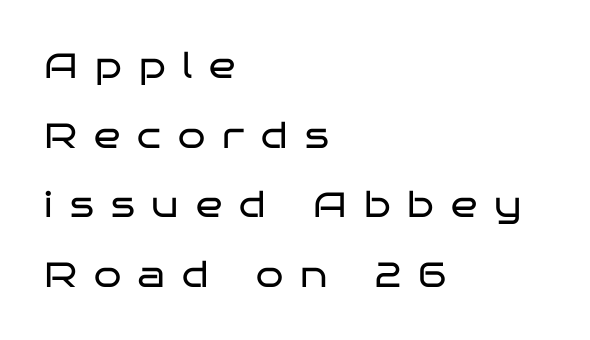
{"serif": "no", "italic": "no", "bold": "no", "weight": "regular", "width": "wide", "stroke_contrast": "low", "x_height": "large", "monospaced": "no", "underline": "no", "align": "left", "line_spacing": "loose", "line_spacing_ratio": 1.99, "letter_spacing": "wide", "letter_spacing_em": 0.49, "glyph_px": 35}
